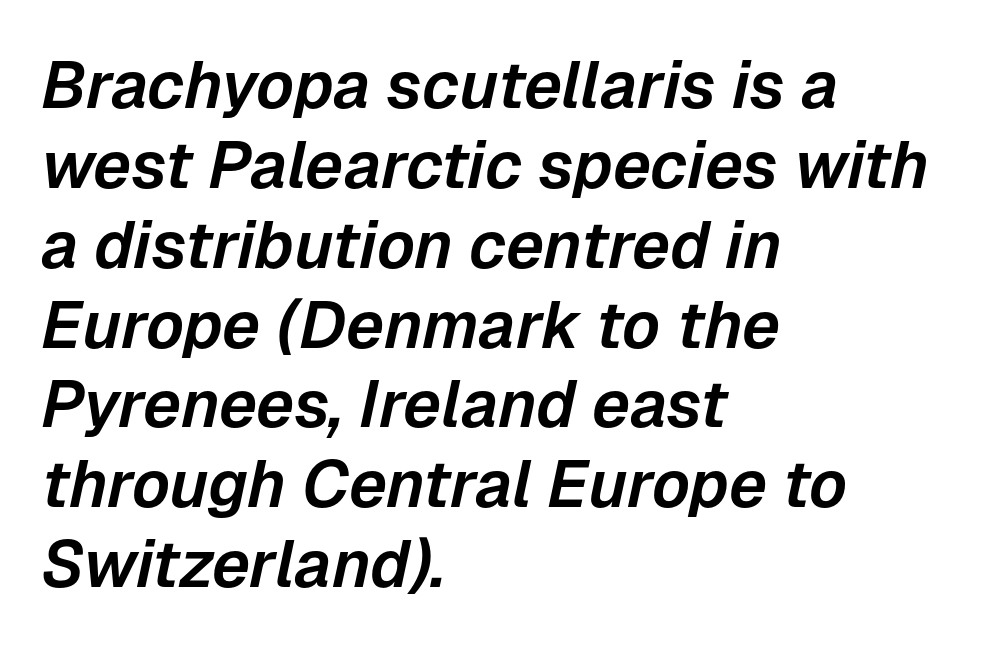
Q: Is the text italic (slanted)? A: Yes, it leans right by about 12 degrees.
Q: Is the text underlined? A: No.
Q: How is the paragraph aligned? A: Left-aligned.
Q: Is the spacing between letters normal or unusually wide? A: Normal.
Q: Width (condensed, normal, or wide)? A: Normal.
Q: Stroke contrast? A: Low.
Q: x-height? A: Medium.
Q: Monospaced? A: No.
